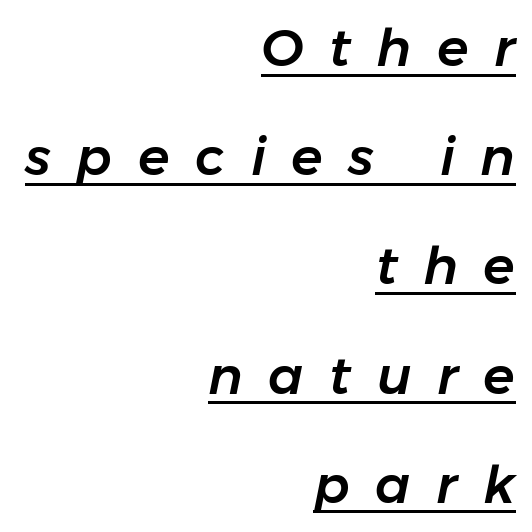
Looking at the ascenders, they clearly lean. Right-aligned paragraph, ragged on the left. The face used here appears with an underline applied. Regarding leading, the lines here are spaced well apart. These lines are rendered in a variable-pitch font. These lines have a slow, spaced-out rhythm from letter to letter.
